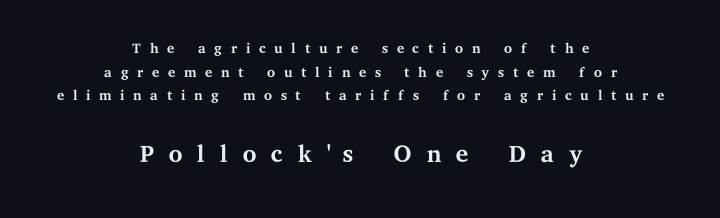
{"serif": "yes", "italic": "no", "bold": "no", "weight": "regular", "width": "wide", "stroke_contrast": "medium", "x_height": "medium", "monospaced": "no", "underline": "no", "align": "center", "line_spacing": "tight", "line_spacing_ratio": 1.12, "letter_spacing": "wide", "letter_spacing_em": 0.38, "larger_block": "second", "size_ratio": 1.71, "glyph_px": 36}
